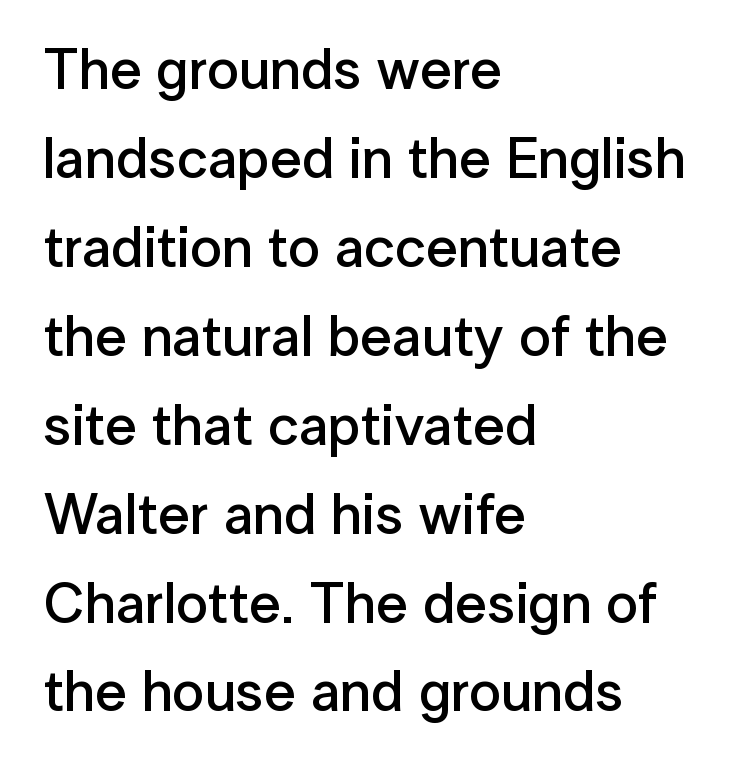
{"serif": "no", "italic": "no", "bold": "semi", "weight": "semibold", "width": "normal", "stroke_contrast": "low", "x_height": "medium", "monospaced": "no", "underline": "no", "align": "left", "line_spacing": "normal", "line_spacing_ratio": 1.56, "letter_spacing": "normal", "letter_spacing_em": 0.0, "glyph_px": 57}
